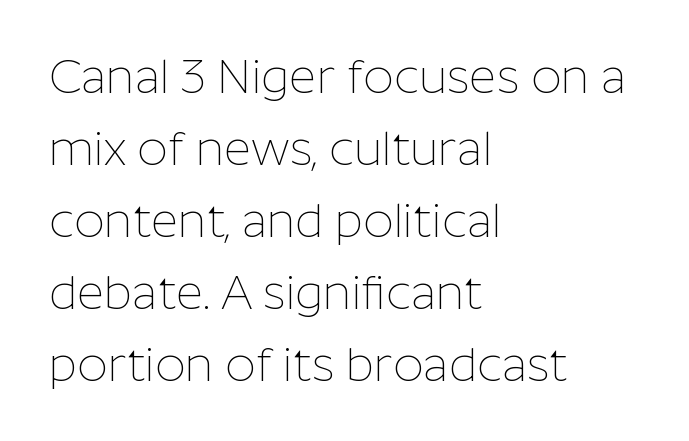
The passage shown is typeset with a sans-serif family. Letters have the restrained weight of plain body copy at most. Each letter keeps its own natural width here, so spacing adapts to shape. The block of text has a typical density, with ordinary space between rows. The gap between lines stays unmarked.
